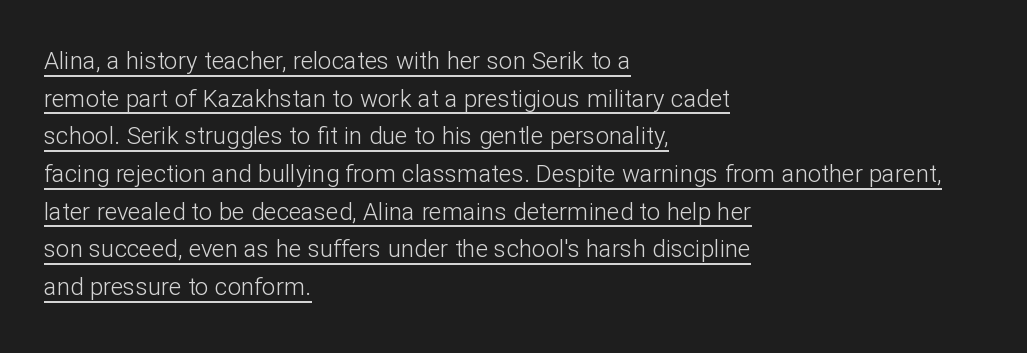
{"italic": "no", "bold": "no", "underline": "yes", "align": "left", "line_spacing": "normal", "line_spacing_ratio": 1.57, "letter_spacing": "normal", "letter_spacing_em": 0.0, "glyph_px": 24}
